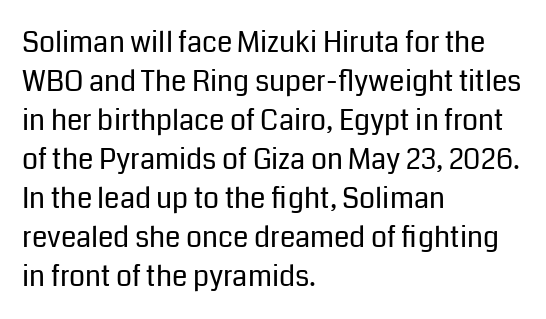
{"serif": "no", "italic": "no", "bold": "no", "weight": "regular", "width": "normal", "stroke_contrast": "low", "x_height": "medium", "monospaced": "no", "underline": "no", "align": "left", "line_spacing": "normal", "line_spacing_ratio": 1.39, "letter_spacing": "normal", "letter_spacing_em": 0.0, "glyph_px": 28}
